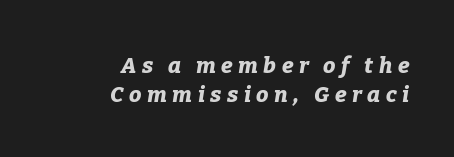
Q: Is the text bold? A: Yes.
Q: Is the text italic (slanted)? A: Yes, it leans right by about 9 degrees.
Q: Is the text underlined? A: No.
Q: How is the paragraph aligned? A: Right-aligned.
Q: Is the spacing between letters normal or unusually wide? A: Unusually wide.
Q: Is the spacing between lines tight, normal or loose? A: Normal.
